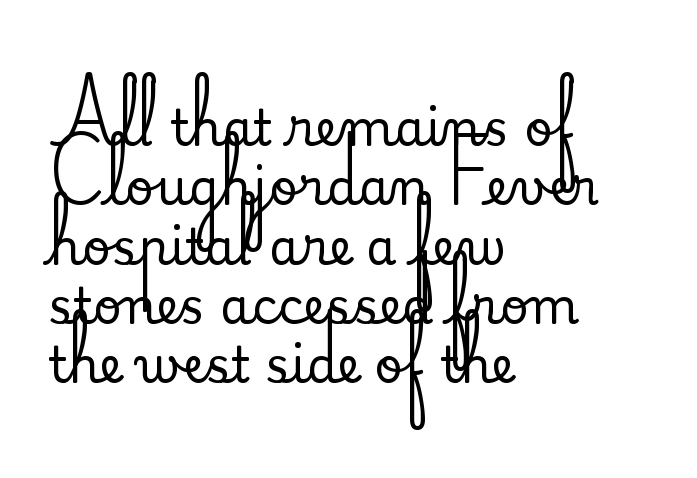
The glyphs in this specimen are seriffed. Beneath every word, the page is bare. Each letter keeps its own natural width here, so spacing adapts to shape. Spacing between characters is what you'd get straight out of the box.
